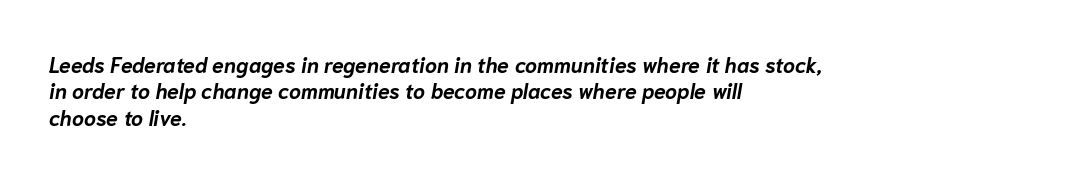
Q: Is the text bold? A: Yes.
Q: Is the text italic (slanted)? A: Yes, it leans right by about 10 degrees.
Q: Is the text underlined? A: No.
Q: How is the paragraph aligned? A: Left-aligned.
Q: Is the spacing between letters normal or unusually wide? A: Normal.
Q: Is the spacing between lines tight, normal or loose? A: Normal.
